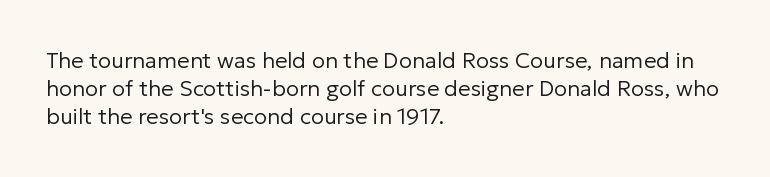
The image shows 22 px text type, upright; set left-aligned, normal line spacing (1.27x), normal letter spacing, not underlined.
